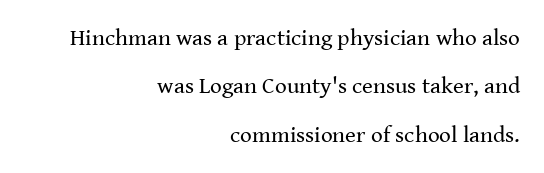
{"italic": "no", "bold": "no", "underline": "no", "align": "right", "line_spacing": "loose", "line_spacing_ratio": 2.1, "letter_spacing": "normal", "letter_spacing_em": 0.0, "glyph_px": 23}
